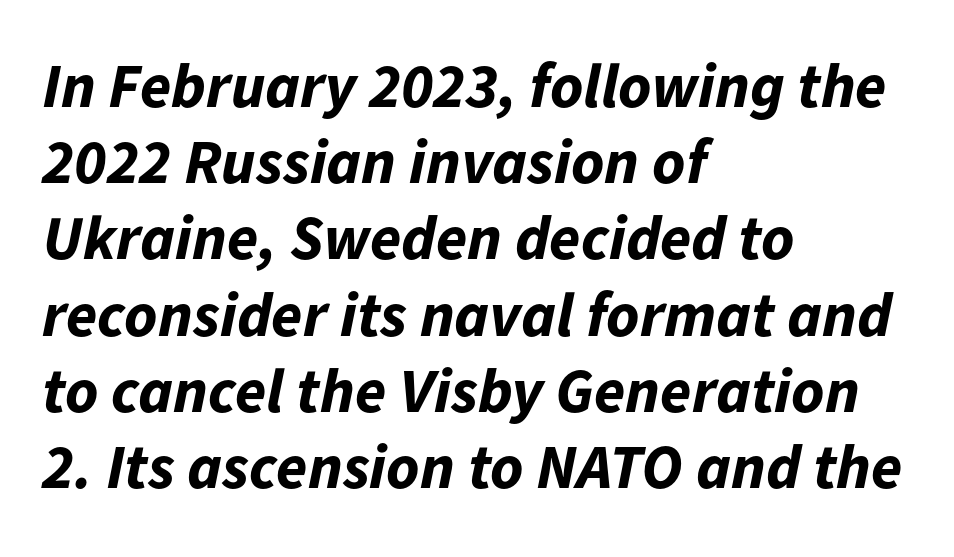
{"italic": "yes", "lean": "right", "slant_degrees": 11, "bold": "yes", "weight": "bold", "width": "normal", "stroke_contrast": "low", "x_height": "medium", "monospaced": "no", "underline": "no", "align": "left", "line_spacing_ratio": 1.21, "letter_spacing": "normal", "letter_spacing_em": 0.0, "glyph_px": 63}
